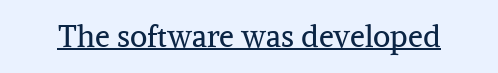
The image shows 30 px regular-weight serif type, upright; set normal letter spacing, underlined; medium stroke contrast and a medium x-height.
